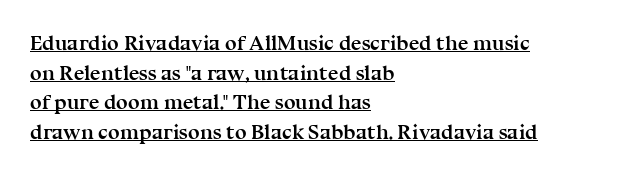
Normally led — the rows are evenly, conventionally spaced. The passage shown is emphatically bold. Vertical strokes here are truly vertical. The lines are quadded left. Like a heading marked for emphasis, these lines bear an underscore. The type is set solid horizontally, with unmodified tracking.
